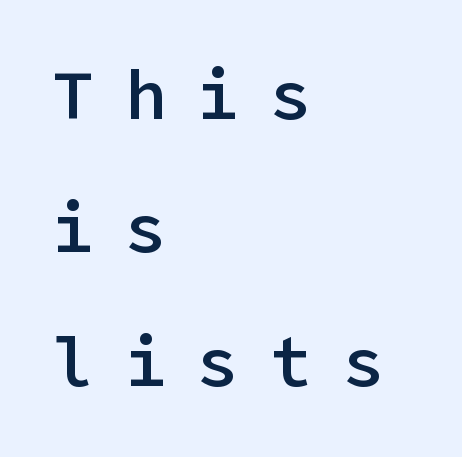
Q: Is the text bold? A: Semi-bold.
Q: Is the text italic (slanted)? A: No, it is upright.
Q: Is the typeface a serif or a sans-serif typeface? A: Sans-serif.
Q: Is the text underlined? A: No.
Q: How is the paragraph aligned? A: Left-aligned.
Q: Is the spacing between letters normal or unusually wide? A: Unusually wide.
Q: Is the spacing between lines tight, normal or loose? A: Loose.
Q: Width (condensed, normal, or wide)? A: Normal.
Q: Stroke contrast? A: Low.
Q: x-height? A: Medium.
